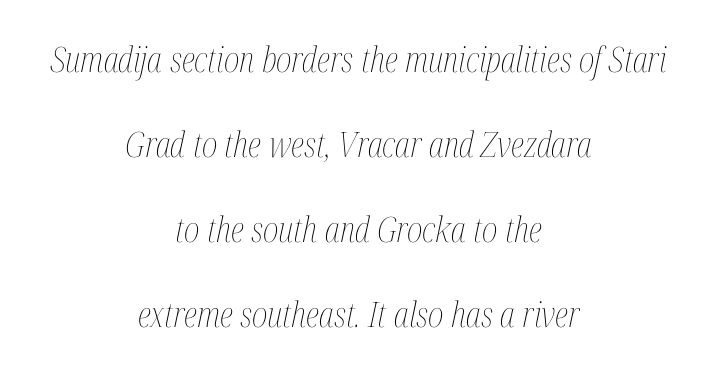
{"italic": "yes", "lean": "right", "slant_degrees": 12, "bold": "no", "weight": "thin", "width": "condensed", "stroke_contrast": "medium", "x_height": "medium", "monospaced": "no", "underline": "no", "align": "center", "line_spacing": "loose", "line_spacing_ratio": 2.43, "letter_spacing": "normal", "letter_spacing_em": 0.0, "glyph_px": 35}
